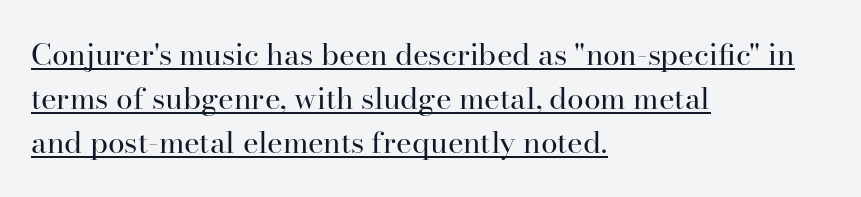
The image shows 30 px regular-weight serif type, upright; set left-aligned, normal line spacing (1.47x), normal letter spacing, underlined; high stroke contrast and a small x-height.
